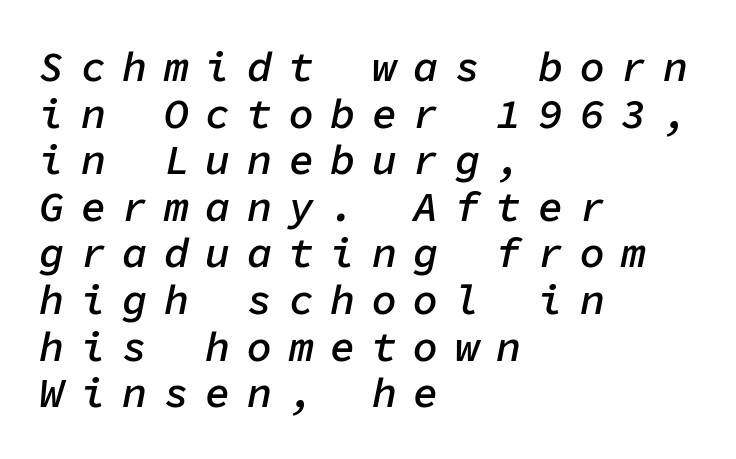
{"italic": "yes", "lean": "right", "slant_degrees": 11, "bold": "semi", "weight": "semibold", "width": "normal", "stroke_contrast": "low", "x_height": "medium", "monospaced": "yes", "underline": "no", "align": "left", "line_spacing": "tight", "line_spacing_ratio": 1.11, "letter_spacing": "wide", "letter_spacing_em": 0.39, "glyph_px": 42}
